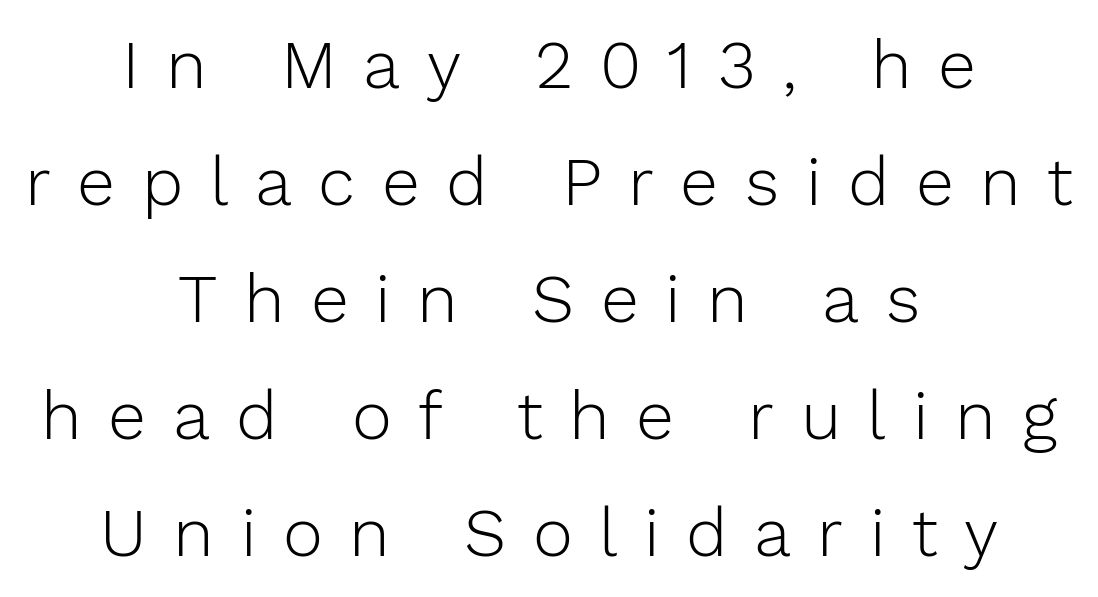
Q: Is the text bold? A: No.
Q: Is the text italic (slanted)? A: No, it is upright.
Q: Is the typeface a serif or a sans-serif typeface? A: Sans-serif.
Q: Is the text underlined? A: No.
Q: How is the paragraph aligned? A: Centered.
Q: Is the spacing between letters normal or unusually wide? A: Unusually wide.
Q: Width (condensed, normal, or wide)? A: Normal.
Q: Stroke contrast? A: Low.
Q: x-height? A: Medium.
Q: Monospaced? A: No.
